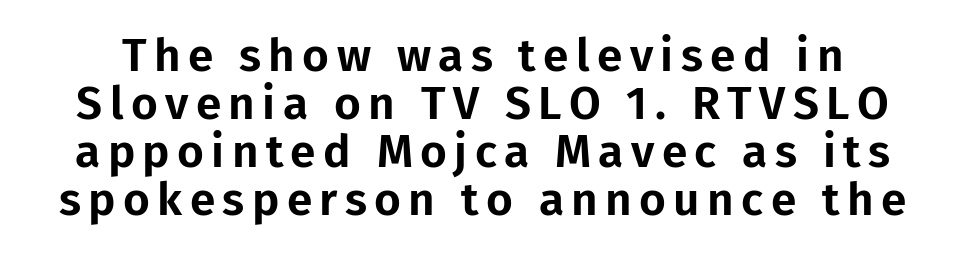
Q: Is the text italic (slanted)? A: No, it is upright.
Q: Is the typeface a serif or a sans-serif typeface? A: Sans-serif.
Q: Is the text underlined? A: No.
Q: Is the spacing between lines tight, normal or loose? A: Tight.
Q: Width (condensed, normal, or wide)? A: Normal.
Q: Stroke contrast? A: Low.
Q: x-height? A: Medium.
Q: Monospaced? A: No.
